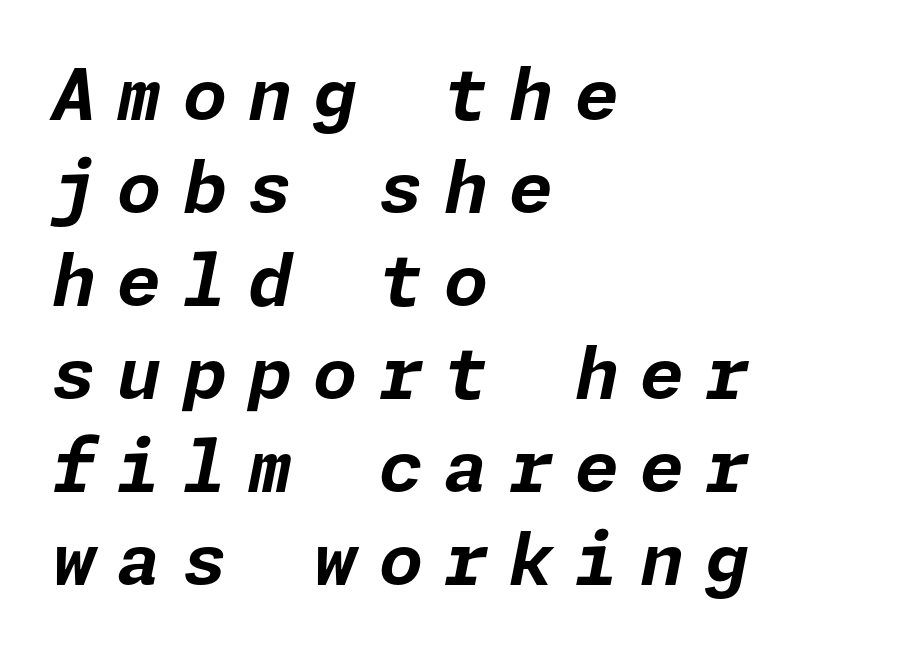
Q: Is the text bold? A: Yes.
Q: Is the text italic (slanted)? A: Yes, it leans right by about 11 degrees.
Q: Is the text underlined? A: No.
Q: How is the paragraph aligned? A: Left-aligned.
Q: Is the spacing between letters normal or unusually wide? A: Unusually wide.
Q: Is the spacing between lines tight, normal or loose? A: Normal.
Q: Width (condensed, normal, or wide)? A: Normal.
Q: Stroke contrast? A: Low.
Q: x-height? A: Medium.
